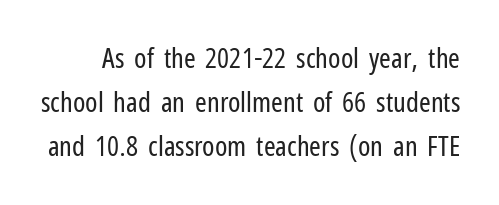
{"serif": "no", "italic": "no", "bold": "no", "weight": "regular", "width": "condensed", "stroke_contrast": "low", "x_height": "medium", "monospaced": "no", "underline": "no", "line_spacing": "normal", "line_spacing_ratio": 1.58, "letter_spacing": "normal", "letter_spacing_em": 0.0, "glyph_px": 28}
